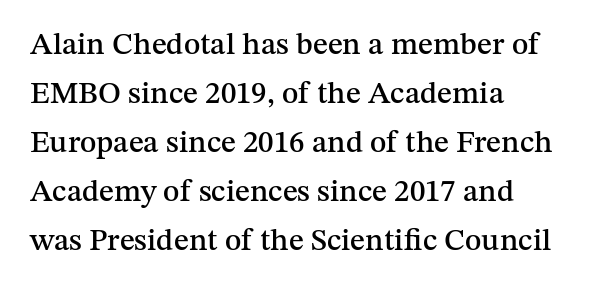
{"serif": "yes", "italic": "no", "width": "normal", "stroke_contrast": "medium", "x_height": "medium", "monospaced": "no", "underline": "no", "align": "left", "line_spacing": "normal", "line_spacing_ratio": 1.58, "letter_spacing": "normal", "letter_spacing_em": 0.0, "glyph_px": 31}
